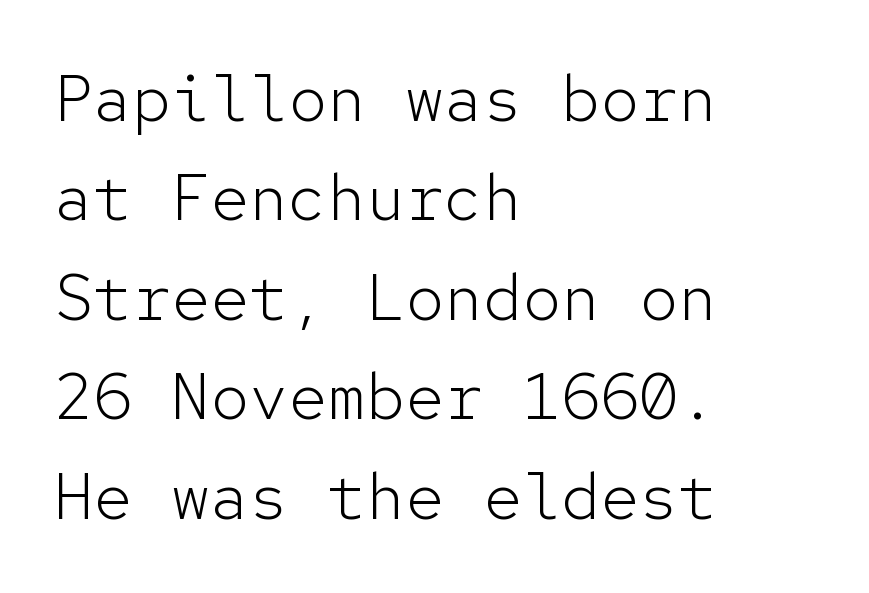
{"serif": "no", "italic": "no", "bold": "no", "weight": "light", "width": "normal", "stroke_contrast": "low", "x_height": "medium", "monospaced": "yes", "underline": "no", "align": "left", "line_spacing": "normal", "line_spacing_ratio": 1.53, "letter_spacing": "normal", "letter_spacing_em": 0.0, "glyph_px": 65}
